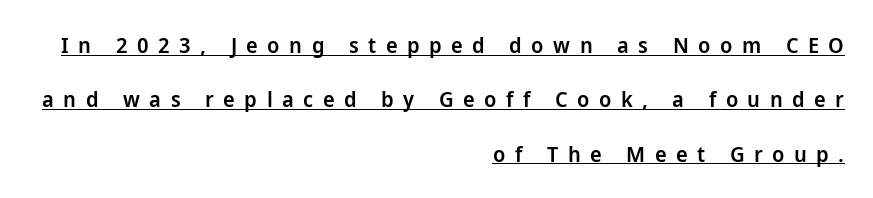
{"italic": "no", "bold": "semi", "underline": "yes", "align": "right", "line_spacing": "loose", "line_spacing_ratio": 2.47, "letter_spacing": "wide", "letter_spacing_em": 0.43, "glyph_px": 22}
